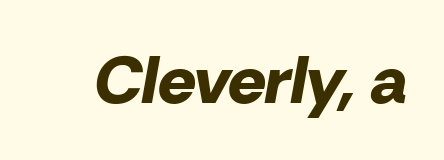
Q: Is the text bold? A: Yes.
Q: Is the text italic (slanted)? A: Yes, it leans right by about 10 degrees.
Q: Is the text underlined? A: No.
Q: Is the spacing between letters normal or unusually wide? A: Normal.
Q: Width (condensed, normal, or wide)? A: Normal.
Q: Stroke contrast? A: Low.
Q: x-height? A: Medium.
Q: Monospaced? A: No.
